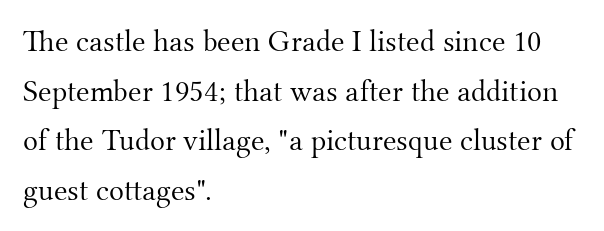
Q: Is the text bold? A: No.
Q: Is the text italic (slanted)? A: No, it is upright.
Q: Is the typeface a serif or a sans-serif typeface? A: Serif.
Q: Is the text underlined? A: No.
Q: How is the paragraph aligned? A: Left-aligned.
Q: Is the spacing between letters normal or unusually wide? A: Normal.
Q: Is the spacing between lines tight, normal or loose? A: Normal.
Q: Width (condensed, normal, or wide)? A: Normal.
Q: Stroke contrast? A: Medium.
Q: x-height? A: Small.
Q: Monospaced? A: No.
